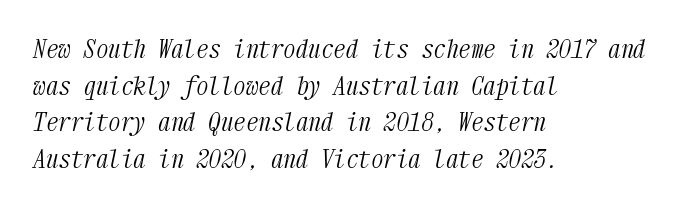
{"italic": "yes", "lean": "right", "slant_degrees": 12, "bold": "no", "underline": "no", "align": "left", "line_spacing": "normal", "line_spacing_ratio": 1.47, "letter_spacing": "normal", "letter_spacing_em": 0.0, "glyph_px": 25}
